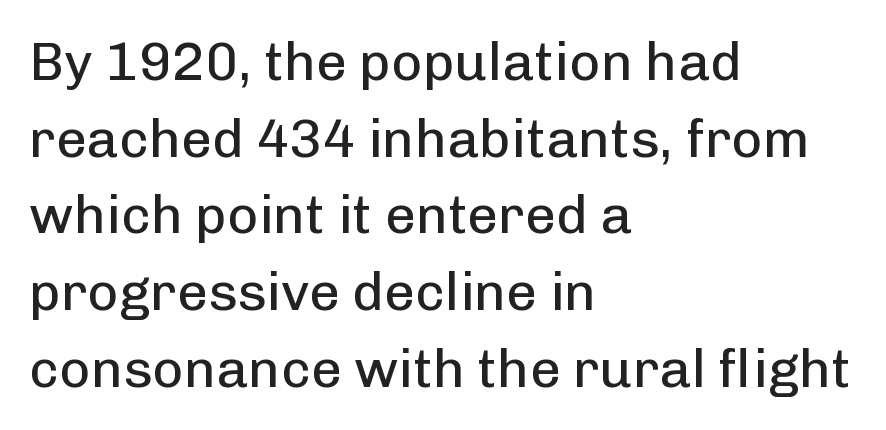
A typesetter would call this proportional, since set widths differ per character. Caption: standard tracking, unaltered. Caption: multi-line text, flush left, ragged right. Type without underlining. Nope, no serifs anywhere on these letters. Nothing heavy about these letters — not bold at all.
